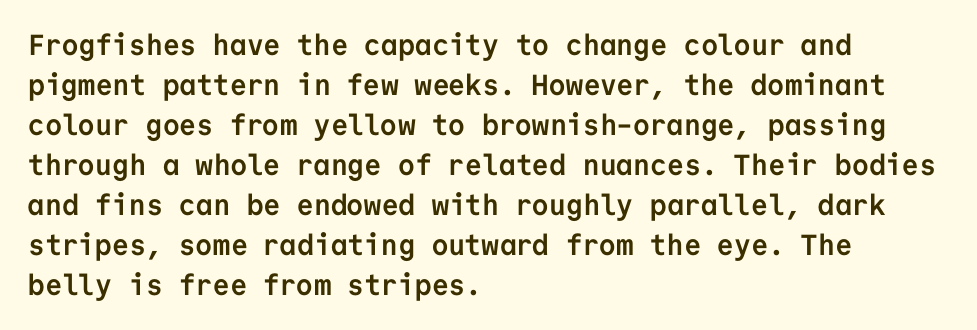
The image shows 29 px semibold sans-serif type, upright, monospaced; set left-aligned, normal line spacing (1.38x), normal letter spacing, not underlined; low stroke contrast and a medium x-height.
